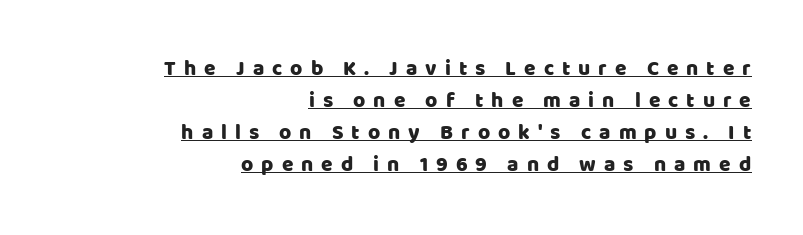
{"italic": "no", "underline": "yes", "align": "right", "line_spacing": "normal", "line_spacing_ratio": 1.53, "letter_spacing": "wide", "letter_spacing_em": 0.38, "glyph_px": 21}
